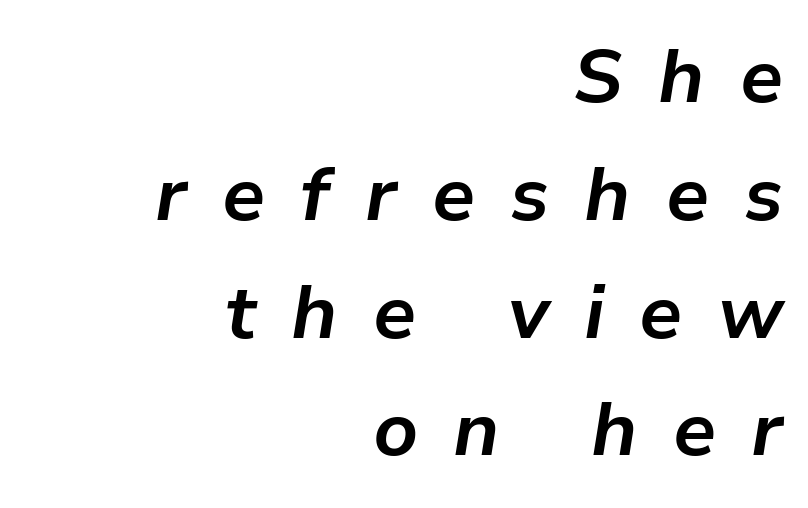
Q: Is the text bold? A: Yes.
Q: Is the text italic (slanted)? A: Yes, it leans right by about 9 degrees.
Q: Is the text underlined? A: No.
Q: How is the paragraph aligned? A: Right-aligned.
Q: Is the spacing between letters normal or unusually wide? A: Unusually wide.
Q: Is the spacing between lines tight, normal or loose? A: Normal.
Q: Width (condensed, normal, or wide)? A: Normal.
Q: Stroke contrast? A: Low.
Q: x-height? A: Medium.
Q: Monospaced? A: No.
